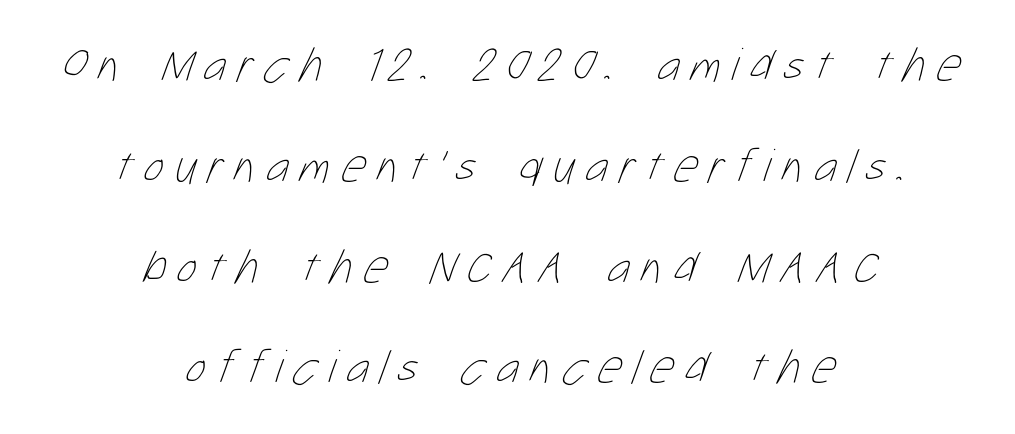
Q: Is the text bold? A: No.
Q: Is the text underlined? A: No.
Q: How is the paragraph aligned? A: Centered.
Q: Is the spacing between letters normal or unusually wide? A: Unusually wide.
Q: Is the spacing between lines tight, normal or loose? A: Loose.
Q: Width (condensed, normal, or wide)? A: Condensed.
Q: Stroke contrast? A: Low.
Q: x-height? A: Medium.
Q: Monospaced? A: No.
